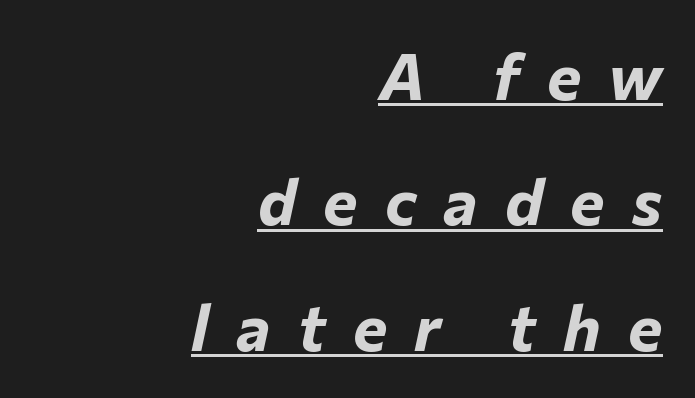
Emphasis is given by a line drawn under the lettering. The letters are bold, with thick, heavy strokes. The typesetter chose a ragged-left arrangement here. This sample uses expanded letter spacing, leaving extra air between glyphs. Each letter keeps its own natural width here, so spacing adapts to shape. Slanted lettering throughout.
